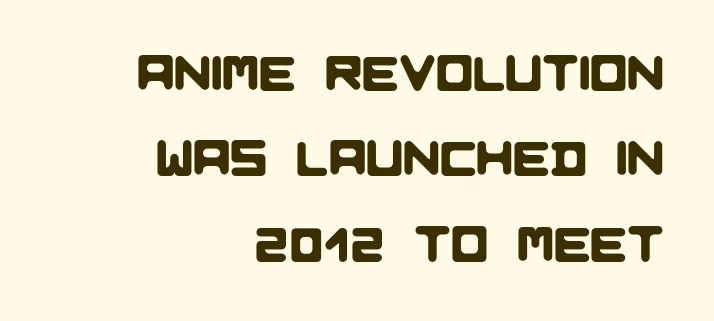
Q: Is the typeface a serif or a sans-serif typeface? A: Sans-serif.
Q: Is the text underlined? A: No.
Q: How is the paragraph aligned? A: Right-aligned.
Q: Is the spacing between letters normal or unusually wide? A: Normal.
Q: Width (condensed, normal, or wide)? A: Normal.
Q: Stroke contrast? A: Low.
Q: x-height? A: Large.
Q: Monospaced? A: No.
